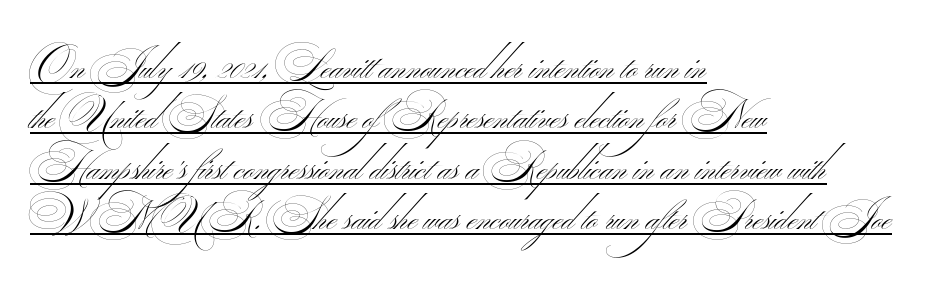
Q: Is the text bold? A: No.
Q: Is the typeface a serif or a sans-serif typeface? A: Sans-serif.
Q: Is the text underlined? A: Yes.
Q: How is the paragraph aligned? A: Left-aligned.
Q: Is the spacing between letters normal or unusually wide? A: Normal.
Q: Width (condensed, normal, or wide)? A: Wide.
Q: Stroke contrast? A: Medium.
Q: Monospaced? A: No.
